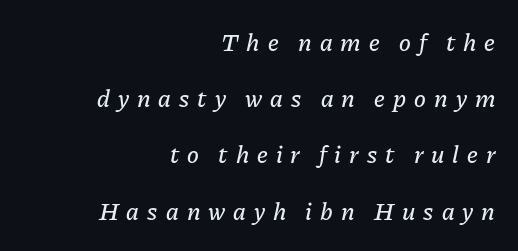
Q: Is the text italic (slanted)? A: Yes, it leans right by about 11 degrees.
Q: Is the text underlined? A: No.
Q: How is the paragraph aligned? A: Right-aligned.
Q: Is the spacing between letters normal or unusually wide? A: Unusually wide.
Q: Is the spacing between lines tight, normal or loose? A: Loose.
